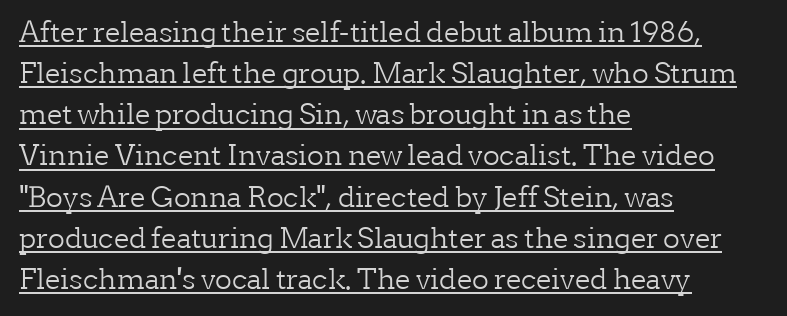
{"serif": "yes", "italic": "no", "bold": "no", "weight": "light", "width": "normal", "stroke_contrast": "low", "x_height": "medium", "monospaced": "no", "underline": "yes", "align": "left", "line_spacing": "normal", "line_spacing_ratio": 1.47, "letter_spacing": "normal", "letter_spacing_em": 0.0, "glyph_px": 28}
